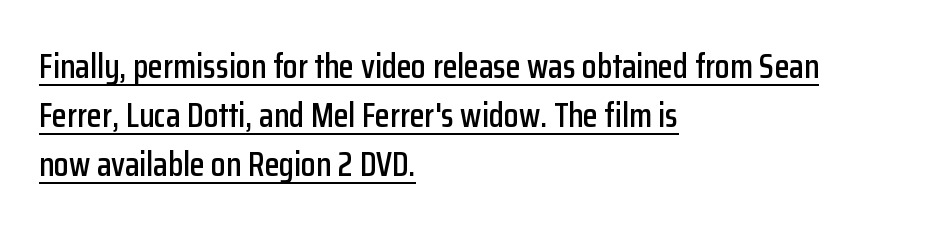
Tracking here is standard; glyphs follow each other at the usual distance. These lines were composed using upright roman letters. This sample is left-justified, so line endings fall wherever the words run out. Notice how descenders clear the ascenders below comfortably — that's standard leading. Nothing sits at the stroke ends, so this counts as sans-serif.
